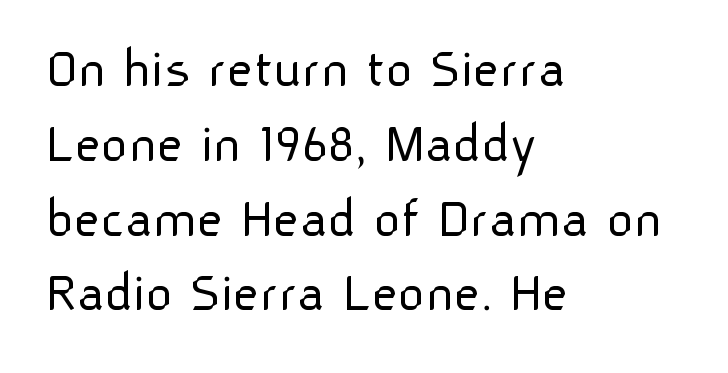
Letter spacing: default. Stroke terminals: plain, sans-serif. In terms of posture, this sample is upright. Proportional: the letters do not fall into vertical columns. The characters are drawn with everyday or finer stroke widths.
